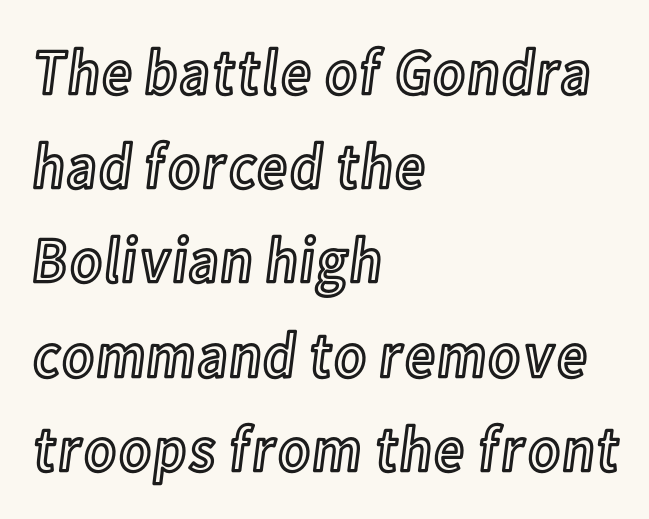
The image shows 65 px condensed type; set left-aligned, normal line spacing (1.45x), normal letter spacing, not underlined; a medium x-height.
